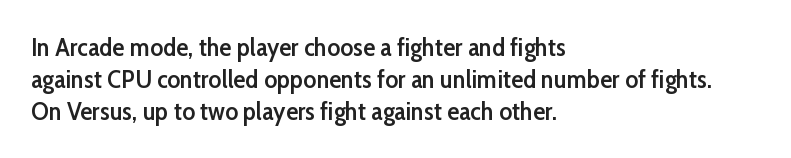
The image shows 25 px text type, upright; set left-aligned, normal line spacing (1.28x), normal letter spacing, not underlined.
